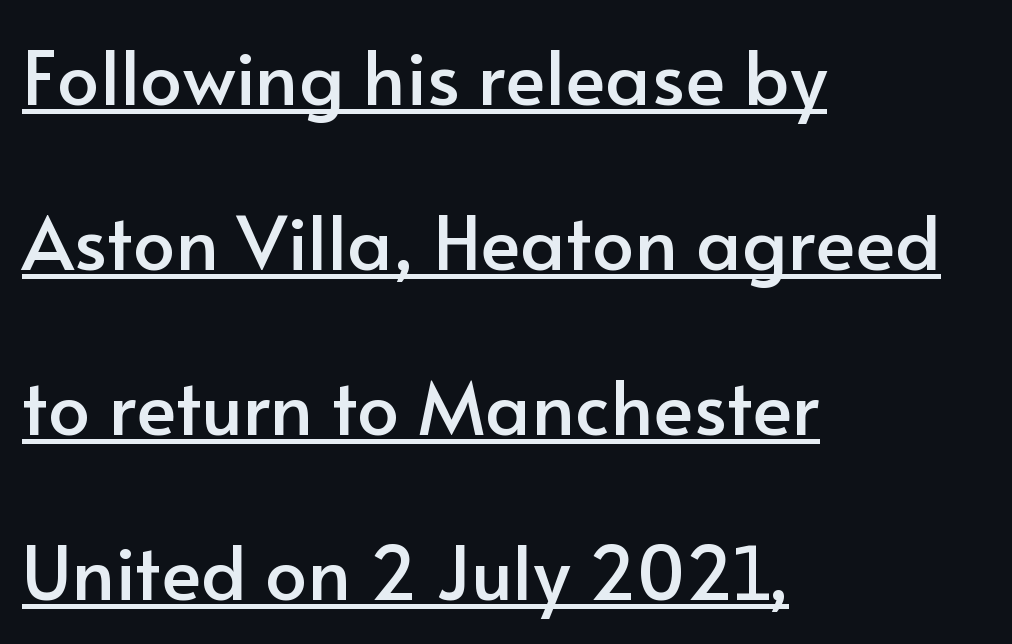
Q: Is the text italic (slanted)? A: No, it is upright.
Q: Is the typeface a serif or a sans-serif typeface? A: Sans-serif.
Q: Is the text underlined? A: Yes.
Q: How is the paragraph aligned? A: Left-aligned.
Q: Is the spacing between letters normal or unusually wide? A: Normal.
Q: Is the spacing between lines tight, normal or loose? A: Loose.
Q: Width (condensed, normal, or wide)? A: Normal.
Q: Stroke contrast? A: Low.
Q: x-height? A: Small.
Q: Monospaced? A: No.
